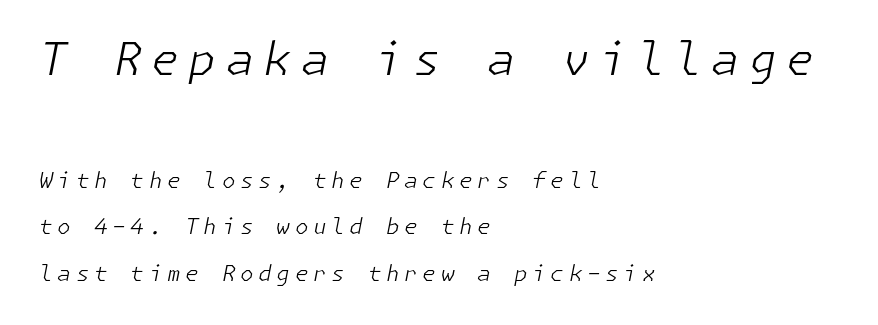
Check under the words: just untouched page. The block of text is sparse from top to bottom, with ample space between rows. These lines stack with their left ends in a neat column. The line texture is sparse and dotted thanks to wide tracking. The font sits on the lighter half of the weight spectrum, regular included. The composition opens big and finishes small.
